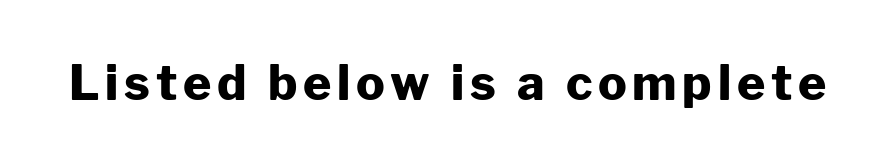
{"serif": "no", "italic": "no", "bold": "yes", "weight": "heavy", "width": "normal", "stroke_contrast": "low", "x_height": "medium", "monospaced": "no", "underline": "no", "glyph_px": 48}
